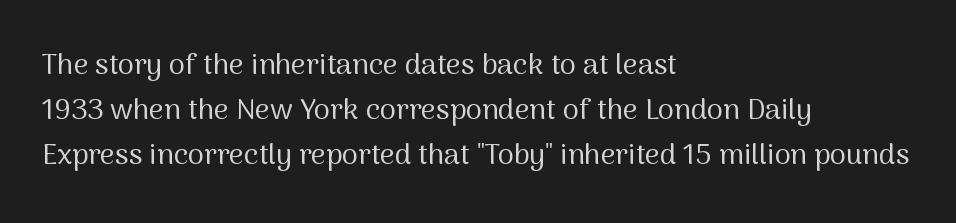
Q: Is the text bold? A: No.
Q: Is the text italic (slanted)? A: No, it is upright.
Q: Is the typeface a serif or a sans-serif typeface? A: Sans-serif.
Q: Is the text underlined? A: No.
Q: How is the paragraph aligned? A: Left-aligned.
Q: Is the spacing between letters normal or unusually wide? A: Normal.
Q: Is the spacing between lines tight, normal or loose? A: Normal.
Q: Width (condensed, normal, or wide)? A: Normal.
Q: Stroke contrast? A: Medium.
Q: x-height? A: Medium.
Q: Monospaced? A: No.
